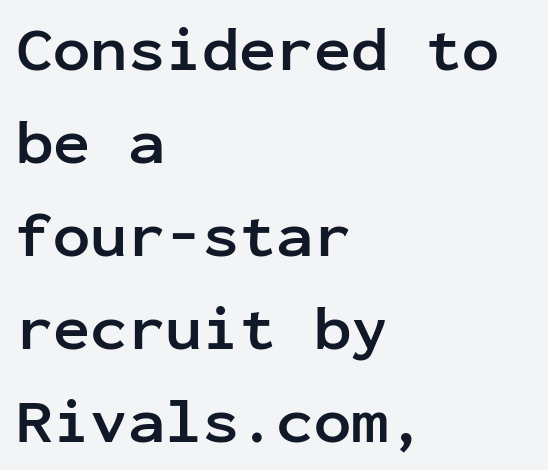
Q: Is the text bold? A: Yes.
Q: Is the text italic (slanted)? A: No, it is upright.
Q: Is the typeface a serif or a sans-serif typeface? A: Sans-serif.
Q: Is the text underlined? A: No.
Q: How is the paragraph aligned? A: Left-aligned.
Q: Is the spacing between letters normal or unusually wide? A: Normal.
Q: Is the spacing between lines tight, normal or loose? A: Normal.
Q: Width (condensed, normal, or wide)? A: Normal.
Q: Stroke contrast? A: Low.
Q: x-height? A: Medium.
Q: Monospaced? A: Yes.
